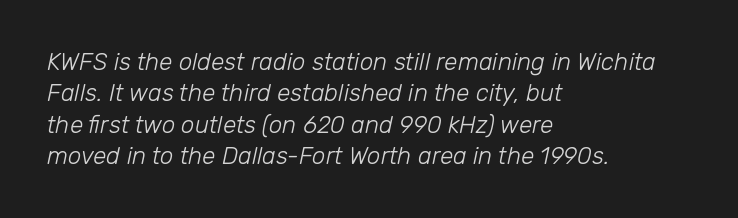
Horizontally, the lines are justified to the leading edge only. The typeface has the unassuming heft of standard copy or less. Is there much room between lines? A standard amount, neither cramped nor airy. Notice how the stems are inclined rather than vertical — that's the hallmark of italics. Honestly, the letter spacing is just normal — you wouldn't notice it. Quick note: underline off.
